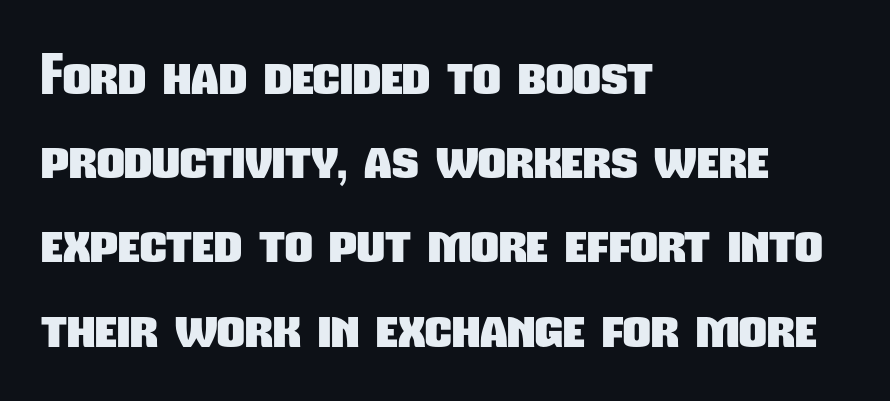
{"serif": "no", "bold": "yes", "weight": "heavy", "width": "condensed", "stroke_contrast": "low", "x_height": "medium", "monospaced": "no", "underline": "no", "align": "left", "line_spacing": "normal", "line_spacing_ratio": 1.56, "letter_spacing": "normal", "letter_spacing_em": 0.0, "glyph_px": 54}
